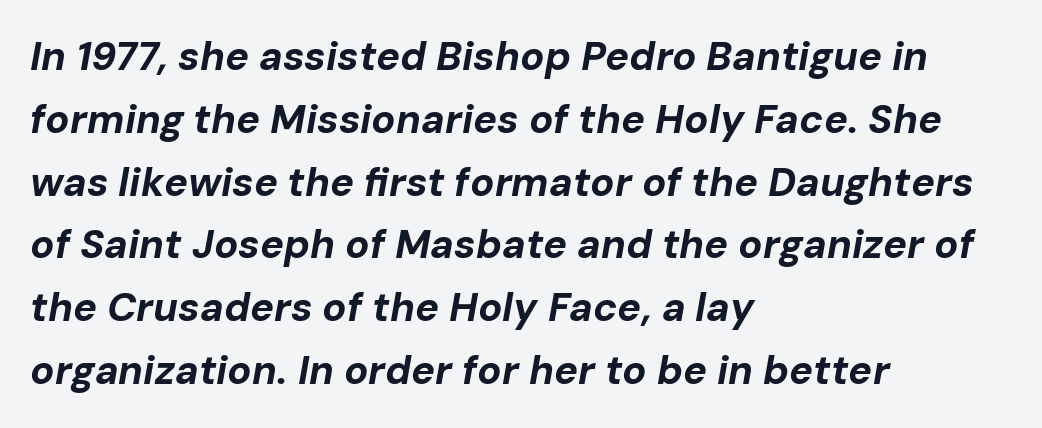
The image shows 40 px bold type, italic (leaning right); set left-aligned, normal line spacing (1.57x), normal letter spacing, not underlined; low stroke contrast and a medium x-height.
